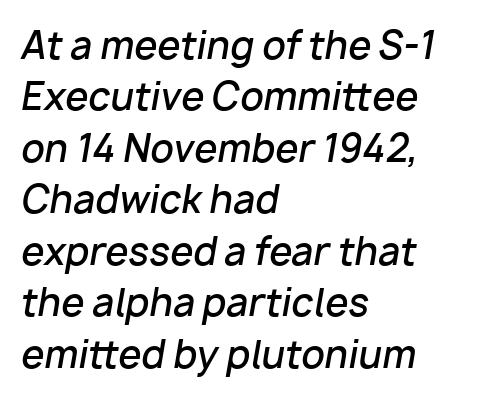
Q: Is the text bold? A: Semi-bold.
Q: Is the text italic (slanted)? A: Yes, it leans right by about 10 degrees.
Q: Is the text underlined? A: No.
Q: How is the paragraph aligned? A: Left-aligned.
Q: Is the spacing between letters normal or unusually wide? A: Normal.
Q: Is the spacing between lines tight, normal or loose? A: Normal.
Q: Width (condensed, normal, or wide)? A: Normal.
Q: Stroke contrast? A: Low.
Q: x-height? A: Medium.
Q: Monospaced? A: No.
